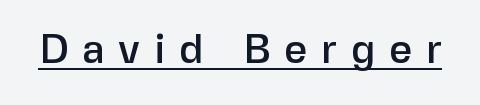
Q: Is the text italic (slanted)? A: No, it is upright.
Q: Is the typeface a serif or a sans-serif typeface? A: Sans-serif.
Q: Is the text underlined? A: Yes.
Q: Is the spacing between letters normal or unusually wide? A: Unusually wide.
Q: Width (condensed, normal, or wide)? A: Normal.
Q: Stroke contrast? A: Low.
Q: x-height? A: Medium.
Q: Monospaced? A: No.
